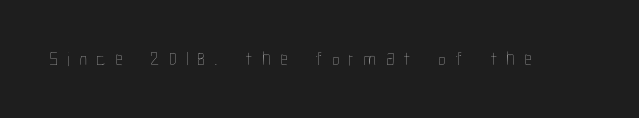
The image shows 20 px text type, upright; set unusually wide letter spacing (+0.46 em), not underlined.
